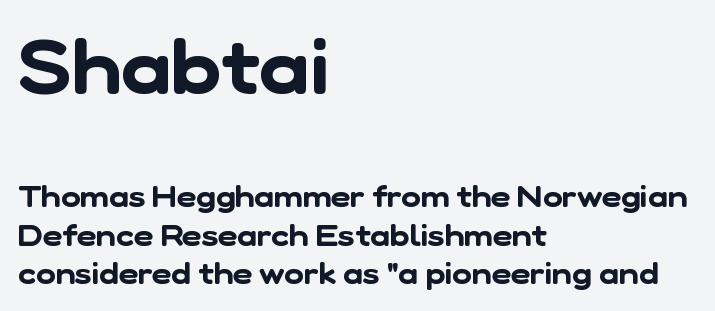
The image shows 76 px sans-serif type; set left-aligned, normal line spacing (1.29x), normal letter spacing, not underlined; the first (top) block is 2.53x larger; low stroke contrast and a medium x-height.
